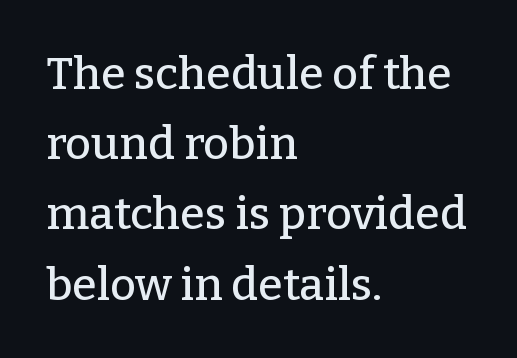
{"serif": "yes", "italic": "no", "width": "normal", "stroke_contrast": "low", "x_height": "medium", "monospaced": "no", "underline": "no", "align": "left", "line_spacing": "normal", "line_spacing_ratio": 1.56, "letter_spacing": "normal", "letter_spacing_em": 0.0, "glyph_px": 45}
